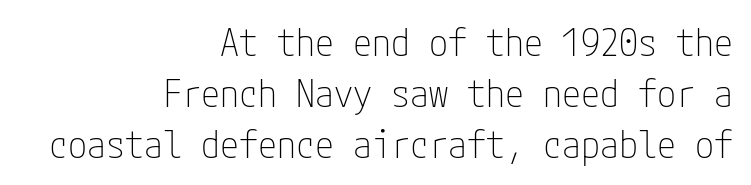
Q: Is the text bold? A: No.
Q: Is the text italic (slanted)? A: No, it is upright.
Q: Is the typeface a serif or a sans-serif typeface? A: Sans-serif.
Q: Is the text underlined? A: No.
Q: How is the paragraph aligned? A: Right-aligned.
Q: Is the spacing between letters normal or unusually wide? A: Normal.
Q: Is the spacing between lines tight, normal or loose? A: Normal.
Q: Width (condensed, normal, or wide)? A: Condensed.
Q: Stroke contrast? A: Low.
Q: x-height? A: Medium.
